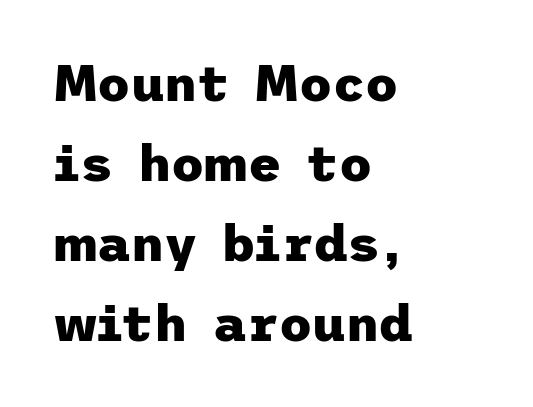
The lines sit at an ordinary, default distance from one another. Is there any slant? The stems are plumb. Does extra space separate the letters? No, they use regular spacing. You'd pick this weight for a headline — it's a proper bold. The rag falls on the right side of this text block.
